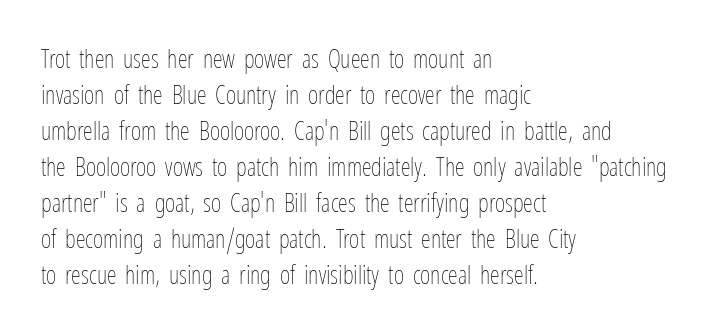
{"italic": "no", "bold": "no", "underline": "no", "align": "left", "line_spacing": "normal", "line_spacing_ratio": 1.44, "letter_spacing": "normal", "letter_spacing_em": 0.0, "glyph_px": 25}
